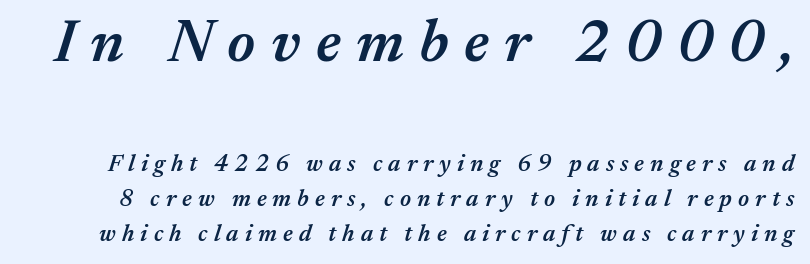
{"italic": "yes", "lean": "right", "slant_degrees": 17, "bold": "semi", "weight": "semibold", "width": "normal", "stroke_contrast": "medium", "x_height": "medium", "monospaced": "no", "underline": "no", "line_spacing": "normal", "line_spacing_ratio": 1.45, "letter_spacing": "wide", "letter_spacing_em": 0.25, "larger_block": "first", "size_ratio": 2.54, "glyph_px": 61}
